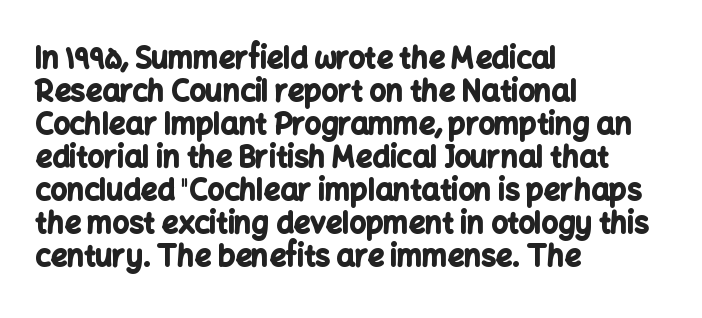
Every stem runs plumb, perpendicular to the baseline. One glance says dense: line gaps are narrower than usual. Teacher's note: observe the even left margin — that is flush-left alignment. The characters look thick and weighty, a clear bold.
